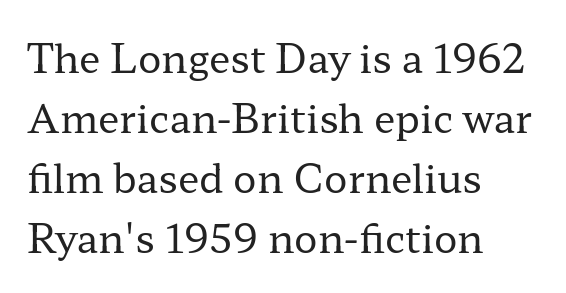
The image shows 39 px regular-weight, wide serif type, upright; set left-aligned, normal line spacing (1.54x), normal letter spacing, not underlined; low stroke contrast and a medium x-height.
